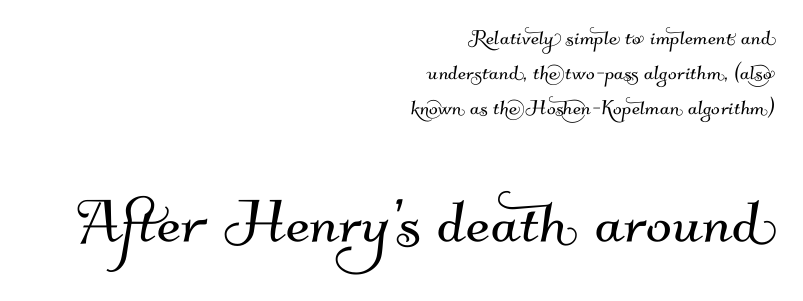
Q: Is the typeface a serif or a sans-serif typeface? A: Sans-serif.
Q: Is the text underlined? A: No.
Q: How is the paragraph aligned? A: Right-aligned.
Q: Is the spacing between letters normal or unusually wide? A: Normal.
Q: Is the spacing between lines tight, normal or loose? A: Normal.
Q: Which block of text is set in a larger size, the first (top) or the second (bottom)? A: The second (bottom) one.
Q: Width (condensed, normal, or wide)? A: Normal.
Q: Stroke contrast? A: Medium.
Q: x-height? A: Small.
Q: Monospaced? A: No.
